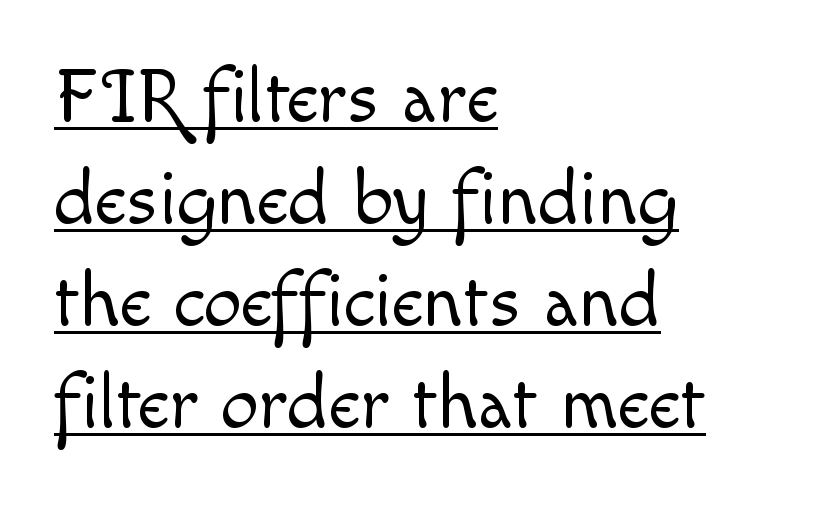
Q: Is the text bold? A: No.
Q: Is the text italic (slanted)? A: No, it is upright.
Q: Is the text underlined? A: Yes.
Q: How is the paragraph aligned? A: Left-aligned.
Q: Is the spacing between letters normal or unusually wide? A: Normal.
Q: Is the spacing between lines tight, normal or loose? A: Normal.
Q: Width (condensed, normal, or wide)? A: Normal.
Q: x-height? A: Small.
Q: Monospaced? A: No.
